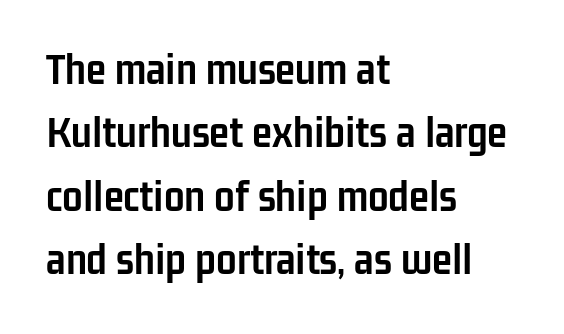
The image shows 46 px semibold, condensed sans-serif type, upright; set left-aligned, normal line spacing (1.38x), normal letter spacing, not underlined; low stroke contrast and a medium x-height.
